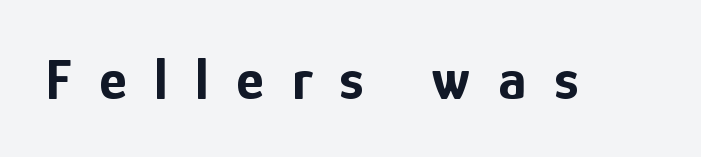
Q: Is the text bold? A: Yes.
Q: Is the text italic (slanted)? A: No, it is upright.
Q: Is the typeface a serif or a sans-serif typeface? A: Sans-serif.
Q: Is the text underlined? A: No.
Q: Is the spacing between letters normal or unusually wide? A: Unusually wide.
Q: Width (condensed, normal, or wide)? A: Condensed.
Q: Stroke contrast? A: Low.
Q: x-height? A: Medium.
Q: Monospaced? A: No.
